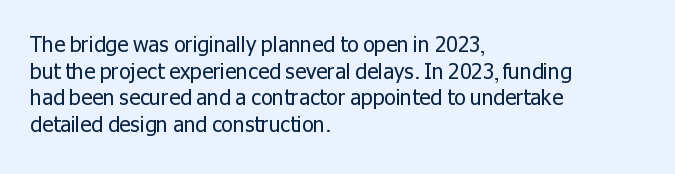
Q: Is the text bold? A: No.
Q: Is the text italic (slanted)? A: No, it is upright.
Q: Is the text underlined? A: No.
Q: How is the paragraph aligned? A: Left-aligned.
Q: Is the spacing between letters normal or unusually wide? A: Normal.
Q: Is the spacing between lines tight, normal or loose? A: Normal.
